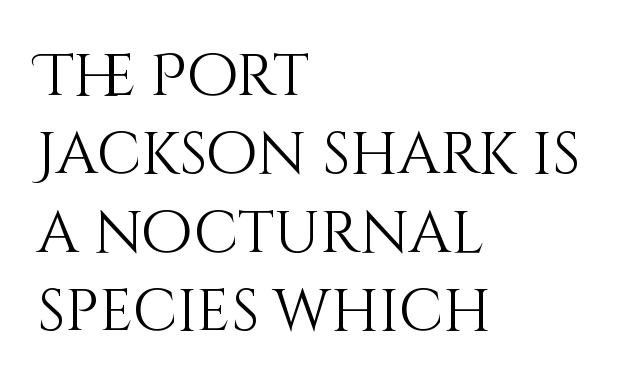
The image shows 59 px light type, upright; set left-aligned, normal line spacing (1.33x), normal letter spacing, not underlined; medium stroke contrast and a large x-height.
